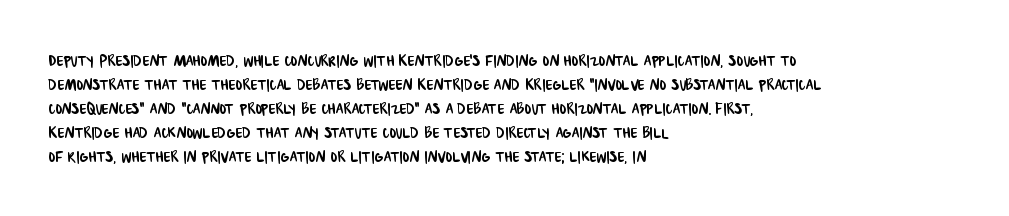
The image shows 20 px text type; set left-aligned, line spacing 1.2x, normal letter spacing, not underlined.
